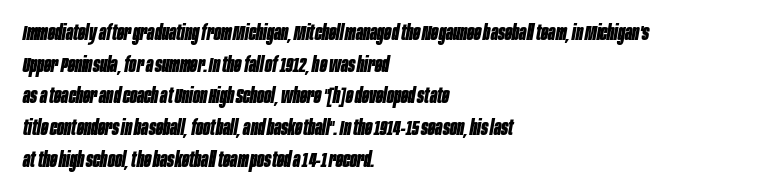
Decoration check: the copy has no underline. The strokes are fattened all the way to bold. The compositor pushed each line to the left boundary. This block has exactly the height ordinary leading produces. The letters are slanted; this is an italic face. What stands out about the letter spacing? Nothing — it is the standard amount.
